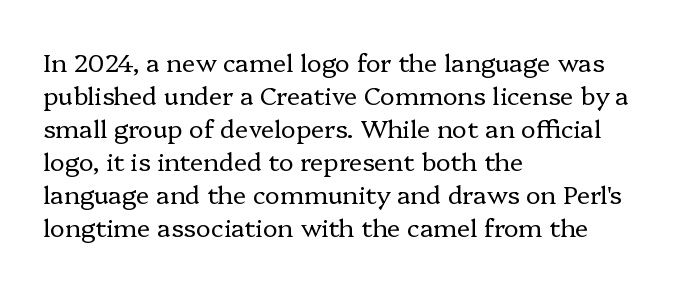
The setting favours the left margin, as ordinary paragraphs usually do. The letters stand upright; this is a roman face. Does the leading feel generous? No, just average. The passage shown has conventional tracking throughout. Each stroke keeps to a modest, everyday thickness or less.
